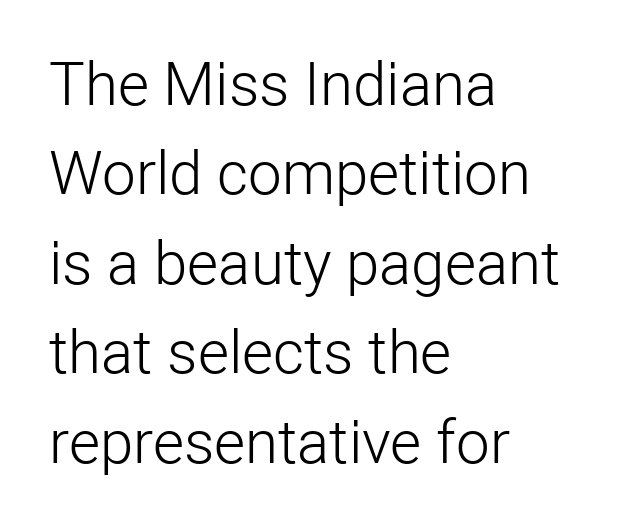
Q: Is the text bold? A: No.
Q: Is the text italic (slanted)? A: No, it is upright.
Q: Is the typeface a serif or a sans-serif typeface? A: Sans-serif.
Q: Is the text underlined? A: No.
Q: How is the paragraph aligned? A: Left-aligned.
Q: Is the spacing between letters normal or unusually wide? A: Normal.
Q: Is the spacing between lines tight, normal or loose? A: Normal.
Q: Width (condensed, normal, or wide)? A: Normal.
Q: Stroke contrast? A: Low.
Q: x-height? A: Medium.
Q: Monospaced? A: No.
